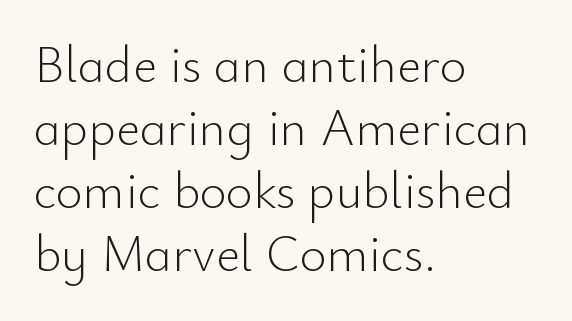
Q: Is the text bold? A: No.
Q: Is the text italic (slanted)? A: No, it is upright.
Q: Is the typeface a serif or a sans-serif typeface? A: Sans-serif.
Q: Is the text underlined? A: No.
Q: How is the paragraph aligned? A: Left-aligned.
Q: Is the spacing between letters normal or unusually wide? A: Normal.
Q: Width (condensed, normal, or wide)? A: Normal.
Q: Stroke contrast? A: Low.
Q: x-height? A: Small.
Q: Monospaced? A: No.
